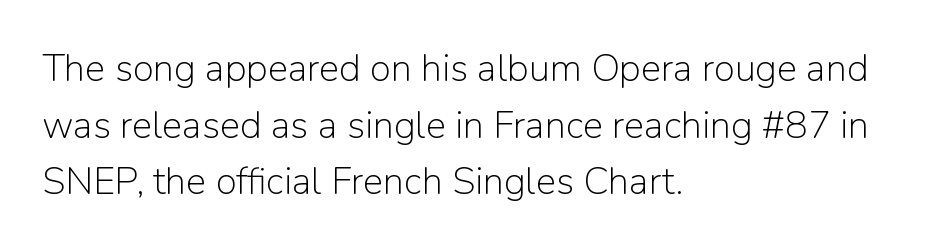
{"serif": "no", "italic": "no", "bold": "no", "weight": "light", "width": "normal", "stroke_contrast": "low", "x_height": "medium", "monospaced": "no", "underline": "no", "align": "left", "line_spacing": "normal", "line_spacing_ratio": 1.49, "letter_spacing": "normal", "letter_spacing_em": 0.0, "glyph_px": 38}
